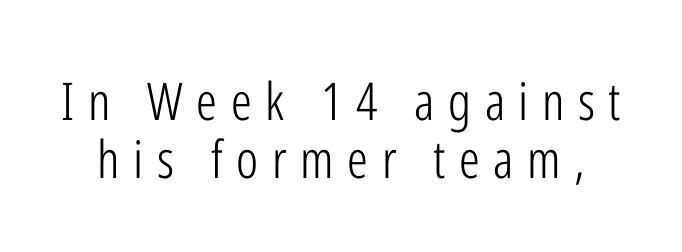
The image shows 52 px light, condensed sans-serif type, upright; set tight line spacing (1.11x), unusually wide letter spacing (+0.26 em), not underlined; low stroke contrast and a medium x-height.
